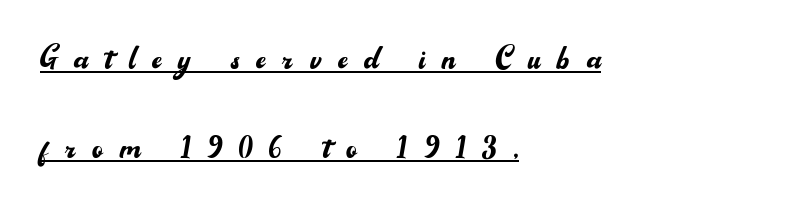
The image shows 41 px regular-weight sans-serif type; set left-aligned, loose line spacing (2.16x), unusually wide letter spacing (+0.41 em), underlined; medium stroke contrast and a small x-height.
